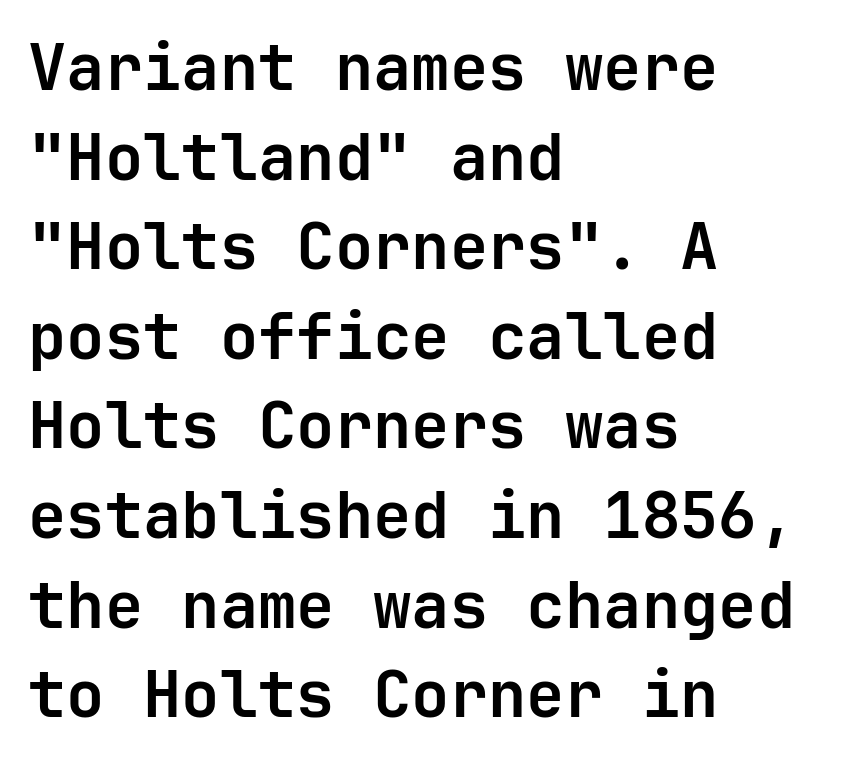
The image shows 64 px semibold sans-serif type, upright; set left-aligned, normal line spacing (1.4x), normal letter spacing, not underlined; low stroke contrast and a medium x-height.
